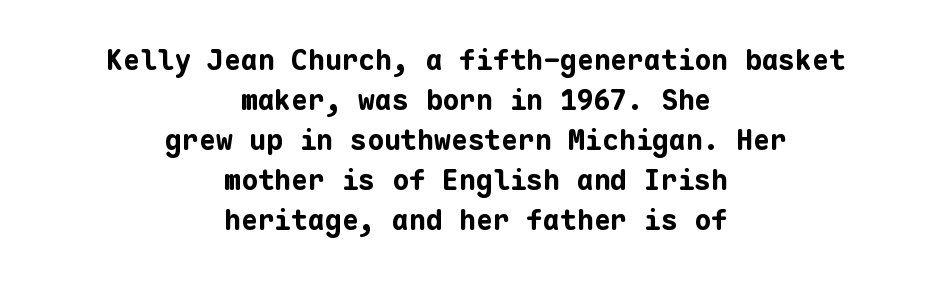
This sample has the even, mechanical cadence of fixed-width lettering. The rendering shows plain stroke endings on the letterforms — a sans-serif design. The gap between lines stays unmarked. How heavy is the stroke? Heavy — this is a bold. Quick note: interline space is typical.
